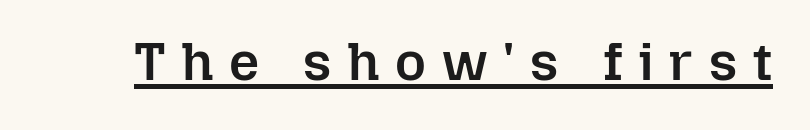
The typography opts for an upright posture over an oblique one. The sample has been set in demibold, a notch under bold. The passage shown has open, widely tracked lettering throughout. What decoration does the sample have? An underline. You could not count columns in this text — the font is proportionally spaced.
